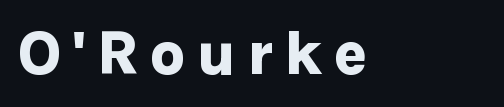
The image shows 62 px bold sans-serif type, upright; set left-aligned, not underlined; low stroke contrast and a medium x-height.
